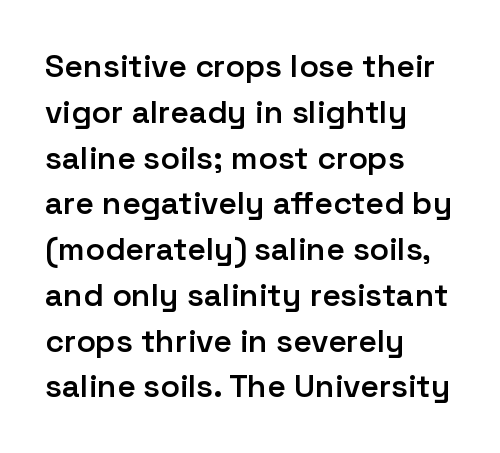
Q: Is the text bold? A: Semi-bold.
Q: Is the text italic (slanted)? A: No, it is upright.
Q: Is the typeface a serif or a sans-serif typeface? A: Sans-serif.
Q: Is the text underlined? A: No.
Q: How is the paragraph aligned? A: Left-aligned.
Q: Is the spacing between letters normal or unusually wide? A: Normal.
Q: Is the spacing between lines tight, normal or loose? A: Normal.
Q: Width (condensed, normal, or wide)? A: Normal.
Q: Stroke contrast? A: Low.
Q: x-height? A: Medium.
Q: Monospaced? A: No.
